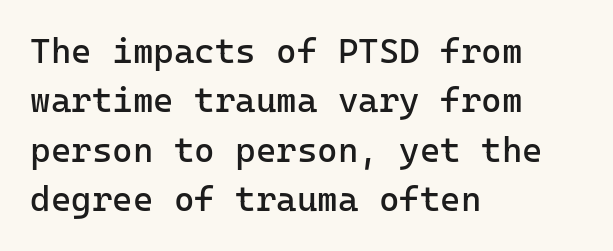
Q: Is the text bold? A: No.
Q: Is the text italic (slanted)? A: No, it is upright.
Q: Is the typeface a serif or a sans-serif typeface? A: Sans-serif.
Q: Is the text underlined? A: No.
Q: How is the paragraph aligned? A: Left-aligned.
Q: Is the spacing between letters normal or unusually wide? A: Normal.
Q: Is the spacing between lines tight, normal or loose? A: Normal.
Q: Width (condensed, normal, or wide)? A: Normal.
Q: Stroke contrast? A: Low.
Q: x-height? A: Medium.
Q: Monospaced? A: Yes.
